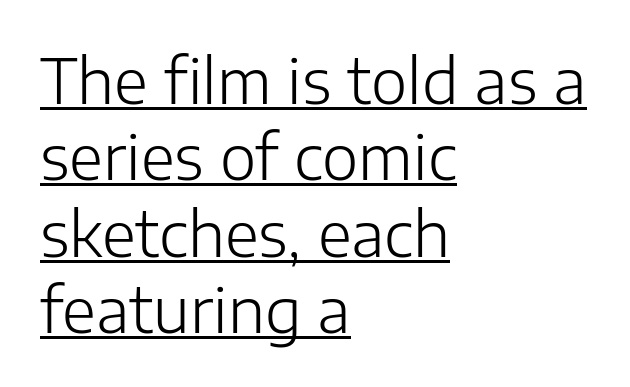
{"serif": "no", "italic": "no", "bold": "no", "weight": "light", "width": "normal", "stroke_contrast": "low", "x_height": "medium", "monospaced": "no", "underline": "yes", "align": "left", "line_spacing_ratio": 1.23, "letter_spacing": "normal", "letter_spacing_em": 0.0, "glyph_px": 62}
